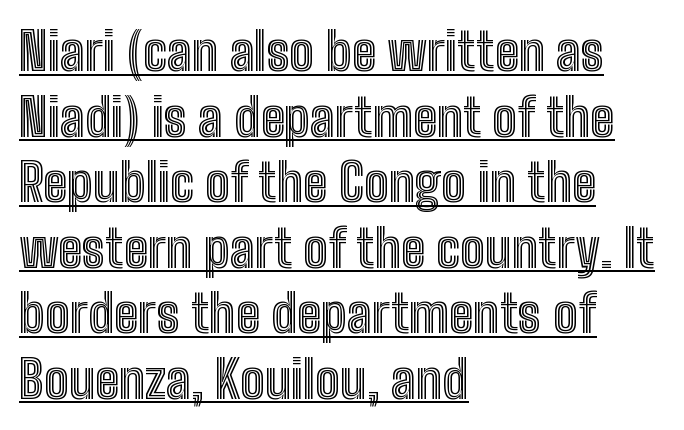
What's the leading like? Ordinary, nothing unusual. The lettering is marked with a stroke running underneath it. Each letter keeps its own natural width here, so spacing adapts to shape. In terms of posture, this sample is upright. This rendering uses left alignment, leaving the right contour irregular.
